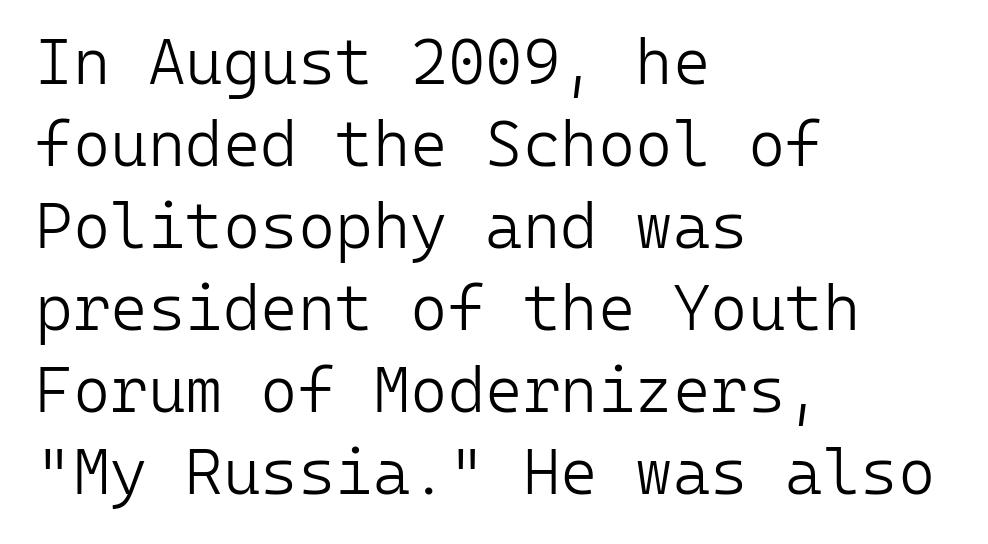
{"serif": "no", "italic": "no", "bold": "no", "weight": "light", "width": "normal", "stroke_contrast": "low", "x_height": "medium", "monospaced": "yes", "underline": "no", "align": "left", "line_spacing": "normal", "line_spacing_ratio": 1.28, "letter_spacing": "normal", "letter_spacing_em": 0.0, "glyph_px": 64}
